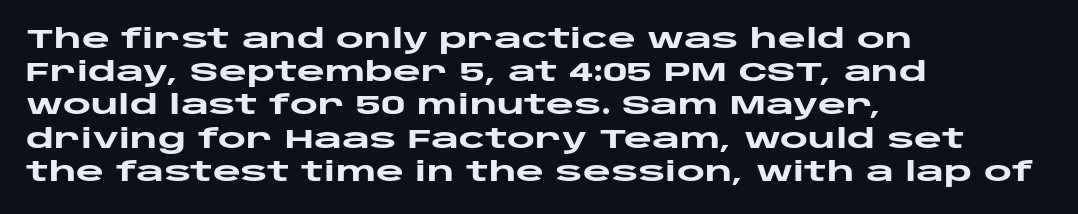
The image shows 27 px bold type, upright; set left-aligned, line spacing 1.23x, normal letter spacing, not underlined.
